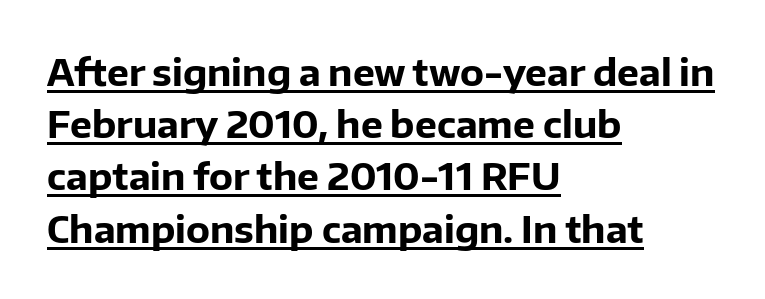
Q: Is the text bold? A: Yes.
Q: Is the text italic (slanted)? A: No, it is upright.
Q: Is the typeface a serif or a sans-serif typeface? A: Sans-serif.
Q: Is the text underlined? A: Yes.
Q: How is the paragraph aligned? A: Left-aligned.
Q: Is the spacing between letters normal or unusually wide? A: Normal.
Q: Is the spacing between lines tight, normal or loose? A: Normal.
Q: Width (condensed, normal, or wide)? A: Normal.
Q: Stroke contrast? A: Low.
Q: x-height? A: Medium.
Q: Monospaced? A: No.
